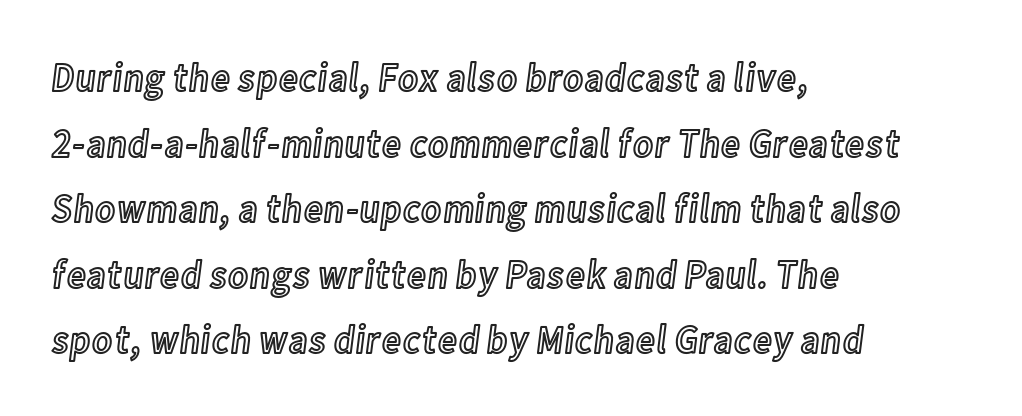
The image shows 41 px condensed type; set left-aligned, normal line spacing (1.6x), normal letter spacing, not underlined; a medium x-height.
